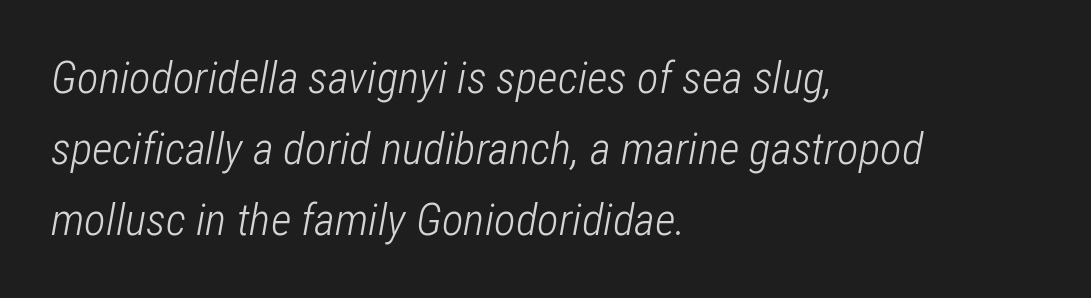
Each line starts at the same left margin while the right side varies. Inter-character spacing is left at the font's built-in metrics. When letters slant like this, we call the style italic. The line-height multiplier appears to be the usual default.
